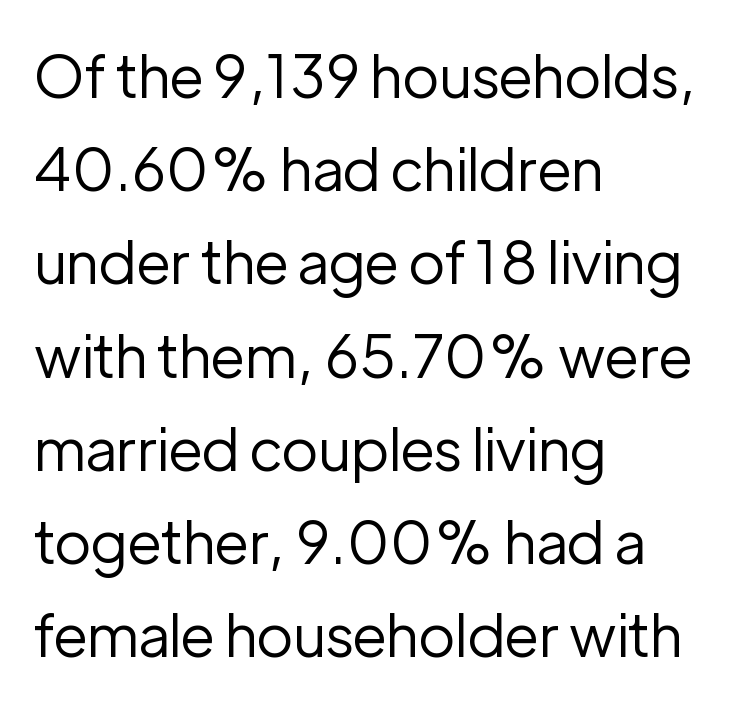
Q: Is the text bold? A: No.
Q: Is the text italic (slanted)? A: No, it is upright.
Q: Is the typeface a serif or a sans-serif typeface? A: Sans-serif.
Q: Is the text underlined? A: No.
Q: How is the paragraph aligned? A: Left-aligned.
Q: Is the spacing between letters normal or unusually wide? A: Normal.
Q: Is the spacing between lines tight, normal or loose? A: Normal.
Q: Width (condensed, normal, or wide)? A: Normal.
Q: Stroke contrast? A: Low.
Q: x-height? A: Medium.
Q: Monospaced? A: No.
